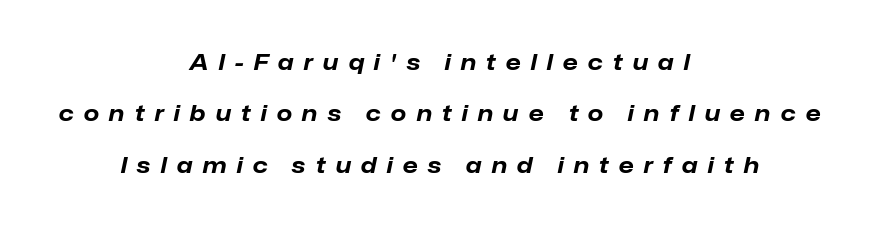
The rendering applies a slant to the glyphs. One glance says open: line gaps are wider than usual. The text block is weighted toward neither margin, spreading evenly from the middle. Letters rest on an invisible, unmarked baseline.
